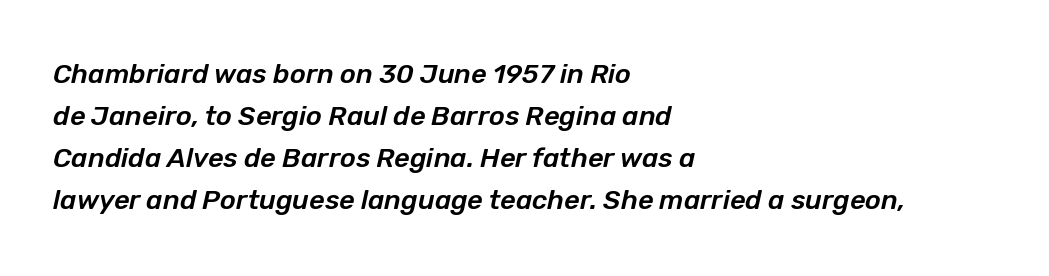
Q: Is the text italic (slanted)? A: Yes, it leans right by about 12 degrees.
Q: Is the text underlined? A: No.
Q: How is the paragraph aligned? A: Left-aligned.
Q: Is the spacing between letters normal or unusually wide? A: Normal.
Q: Is the spacing between lines tight, normal or loose? A: Normal.
